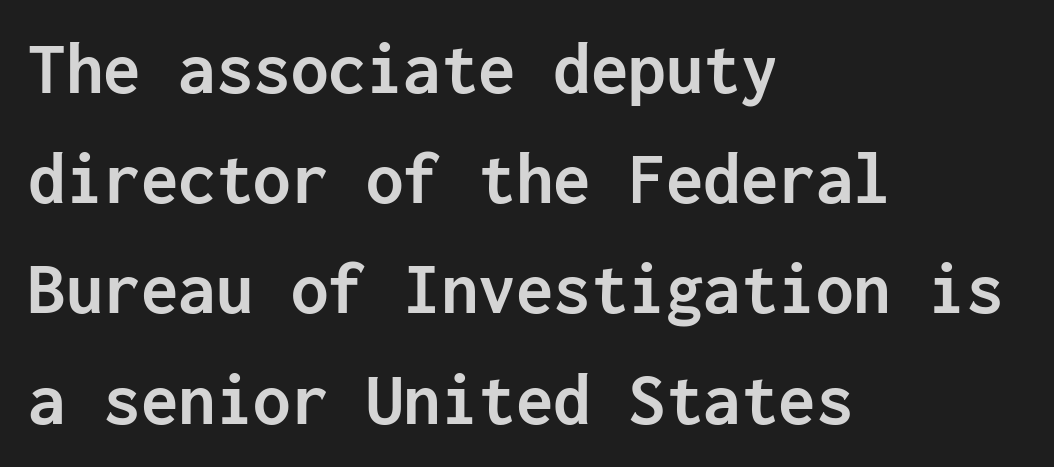
The image shows 75 px semibold sans-serif type, upright, monospaced; set left-aligned, normal line spacing (1.47x), normal letter spacing, not underlined; low stroke contrast and a medium x-height.
